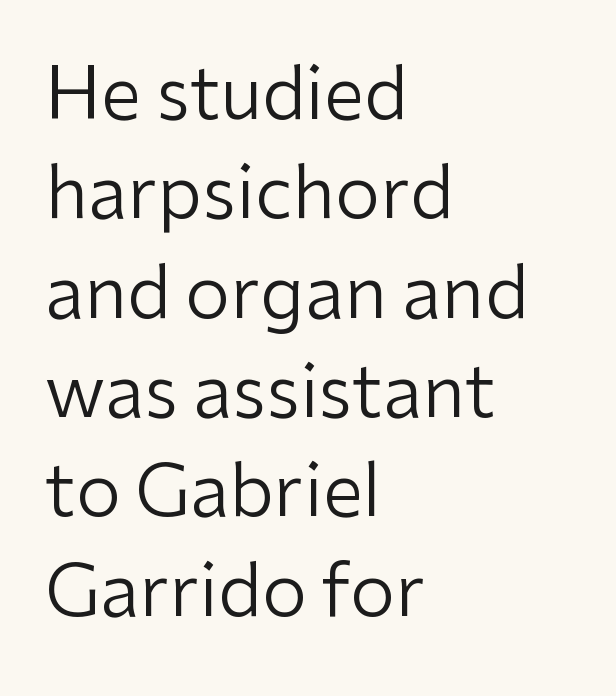
The image shows 72 px regular-weight sans-serif type, upright; set left-aligned, normal line spacing (1.38x), normal letter spacing, not underlined; low stroke contrast and a medium x-height.
